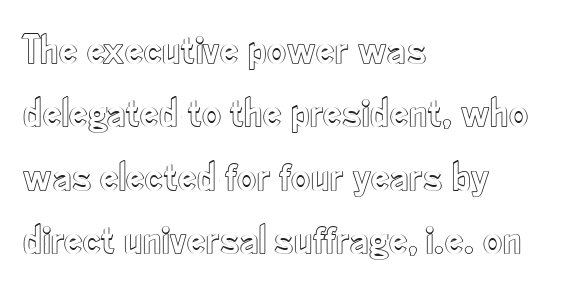
Regarding leading, the lines here are spaced in the standard way. Is this a fixed-width face? No — the glyphs have proportional, varying widths. Does the copy run flush right? No — it runs flush left. A typesetter would call this zero additional tracking.
